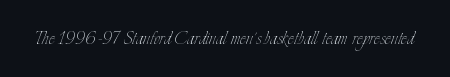
The type is set solid horizontally, with unmodified tracking. Words float on clear page, feet unadorned. A quiet, ordinary-to-light weight characterises the typeface.
